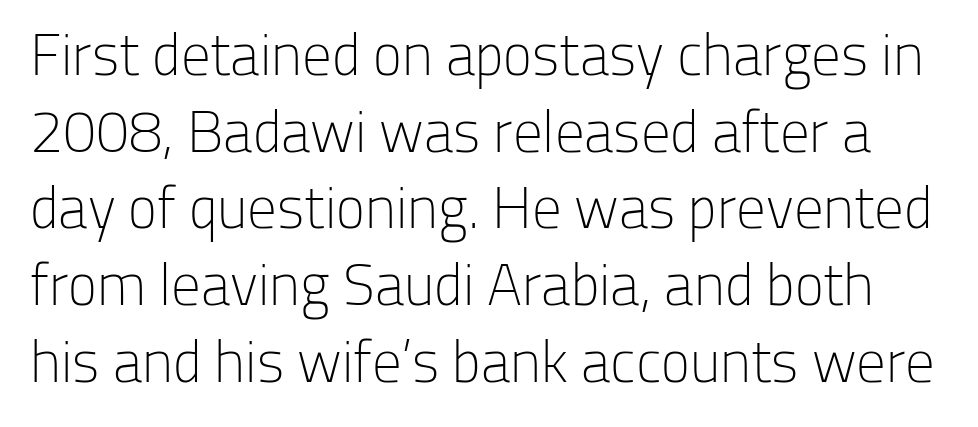
Glyph-to-glyph distance matches everyday printed text. Leading matches the norm, producing a regular column. Each letter's strokes conclude bluntly, with no projecting serifs. The rendering uses natural spacing where letterforms have individual widths. Posture: vertical. The font is comparable to plain body text, perhaps lighter.
